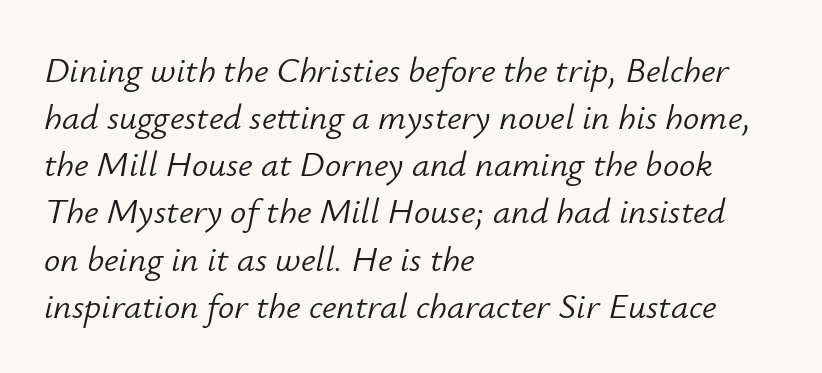
The image shows 36 px light type, italic (leaning right); set left-aligned, normal line spacing (1.31x), normal letter spacing, not underlined; low stroke contrast and a small x-height.
